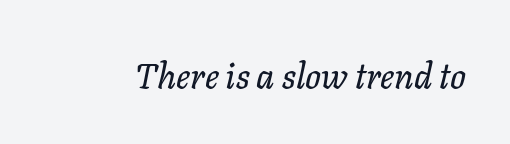
{"italic": "yes", "lean": "right", "slant_degrees": 11, "width": "normal", "stroke_contrast": "low", "x_height": "medium", "monospaced": "no", "underline": "no", "letter_spacing": "normal", "letter_spacing_em": 0.0, "glyph_px": 35}
